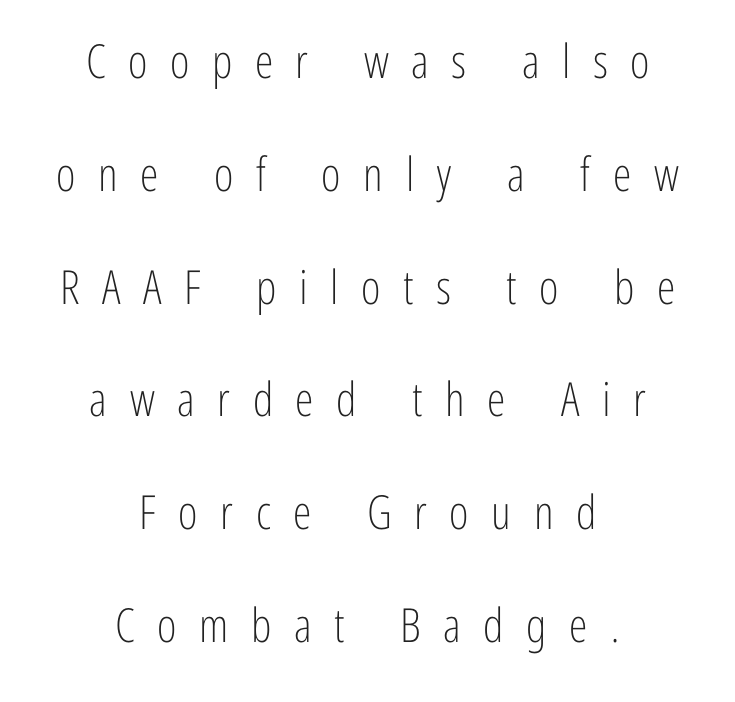
The image shows 47 px light, condensed sans-serif type, upright; set centered, loose line spacing (2.4x), unusually wide letter spacing (+0.48 em), not underlined; low stroke contrast and a medium x-height.
